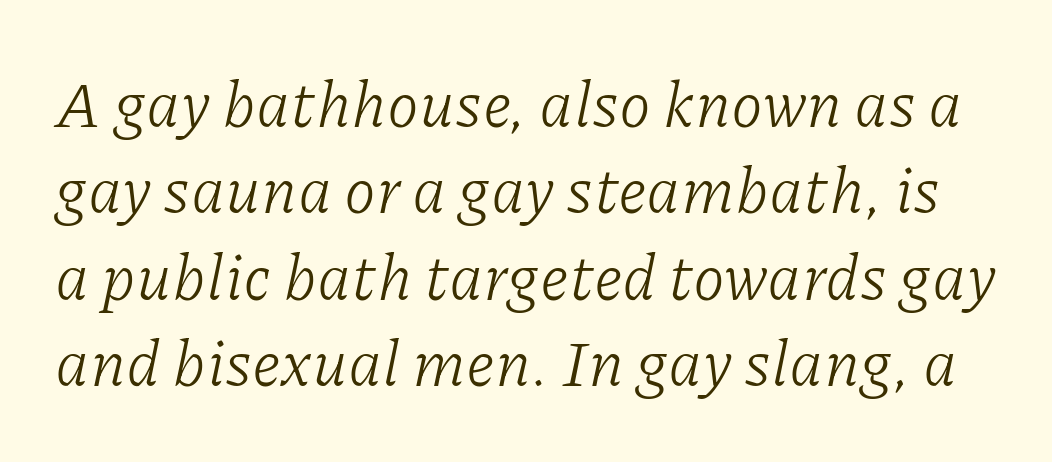
The typography opts for an oblique posture over an upright one. Honestly, the row spacing looks completely unremarkable. Letter spacing: default. Bold? No — there's no thickening of the strokes. Underline: absent. Observe the serifs anchoring each vertical stroke in this sample.
